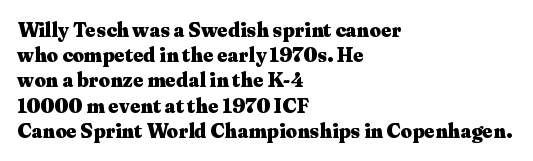
The space directly below the letters is spotless. This rendering uses left alignment, leaving the right contour irregular. The typography opts for an upright posture over an oblique one. Each word holds together tightly as a unit, with standard inter-letter gaps. Pretty heavy lettering here — definitely bold.
